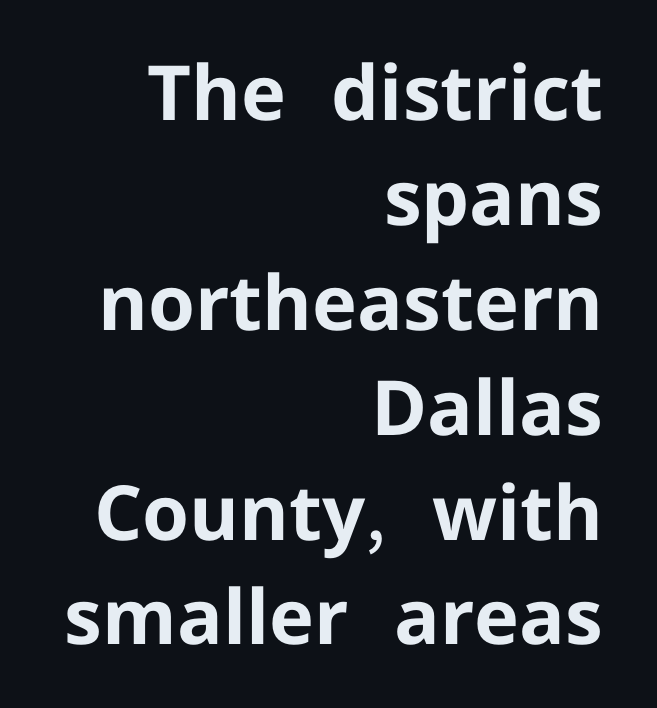
The image shows 76 px bold sans-serif type, upright; set right-aligned, normal line spacing (1.38x), normal letter spacing, not underlined; low stroke contrast and a medium x-height.
